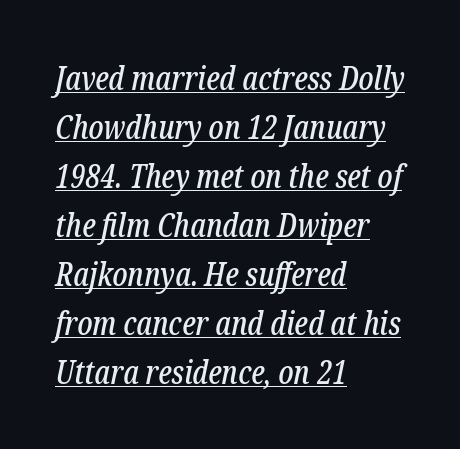
The image shows 32 px condensed serif type, italic (leaning right); set left-aligned, normal line spacing (1.53x), normal letter spacing, underlined; low stroke contrast and a medium x-height.
